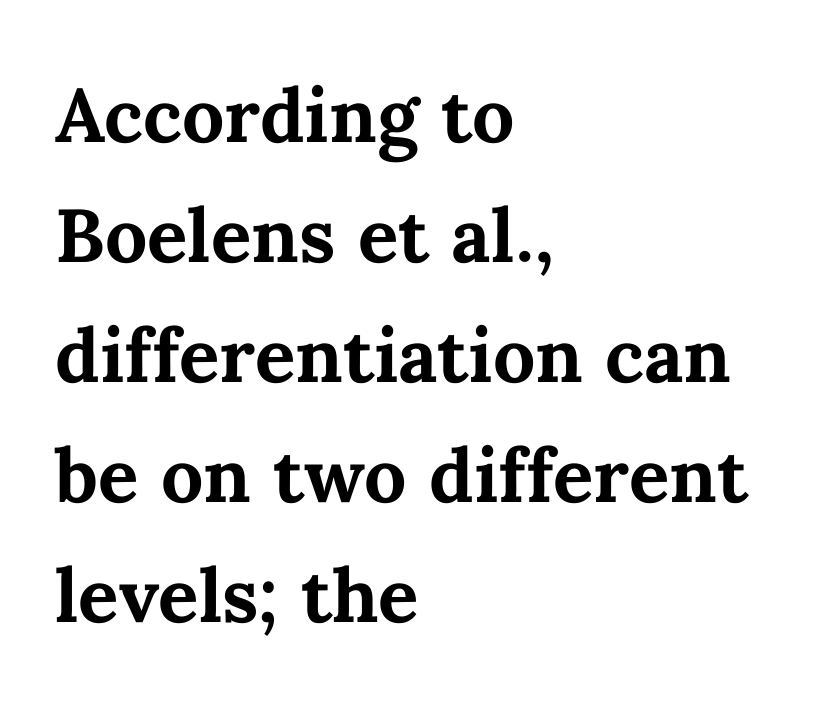
The image shows 75 px bold type, upright; set left-aligned, normal line spacing (1.6x), normal letter spacing, not underlined; medium stroke contrast and a medium x-height.
